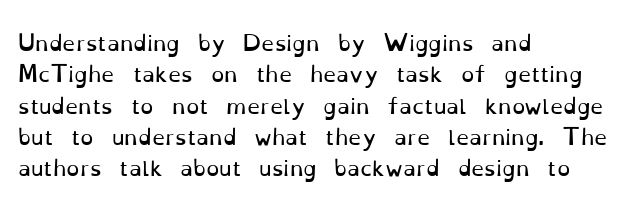
{"italic": "no", "bold": "no", "underline": "no", "align": "left", "line_spacing": "normal", "line_spacing_ratio": 1.49, "letter_spacing": "normal", "letter_spacing_em": 0.0, "glyph_px": 21}
